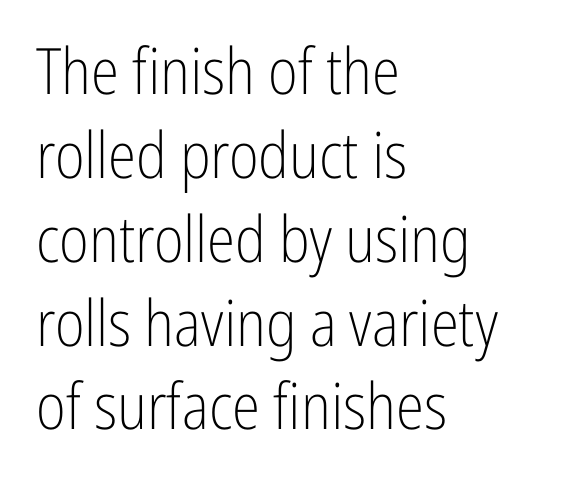
Q: Is the text bold? A: No.
Q: Is the text italic (slanted)? A: No, it is upright.
Q: Is the typeface a serif or a sans-serif typeface? A: Sans-serif.
Q: Is the text underlined? A: No.
Q: How is the paragraph aligned? A: Left-aligned.
Q: Is the spacing between letters normal or unusually wide? A: Normal.
Q: Is the spacing between lines tight, normal or loose? A: Normal.
Q: Width (condensed, normal, or wide)? A: Condensed.
Q: Stroke contrast? A: Low.
Q: x-height? A: Medium.
Q: Monospaced? A: No.
